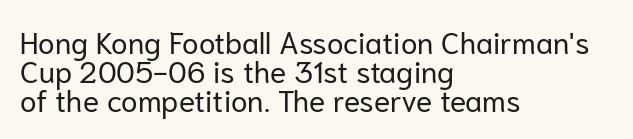
{"serif": "no", "italic": "no", "bold": "no", "weight": "regular", "width": "normal", "stroke_contrast": "low", "x_height": "medium", "monospaced": "no", "underline": "no", "align": "left", "line_spacing": "tight", "line_spacing_ratio": 0.97, "letter_spacing": "normal", "letter_spacing_em": 0.0, "glyph_px": 30}
